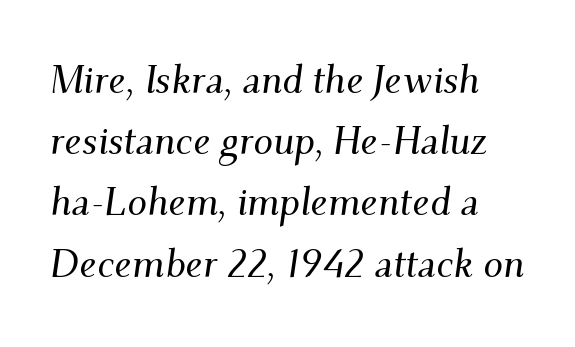
Descender tails drop into unmarked territory. Proportional: the letters do not fall into vertical columns. Glyph-to-glyph distance matches everyday printed text. A typesetter would mark this as italic.
